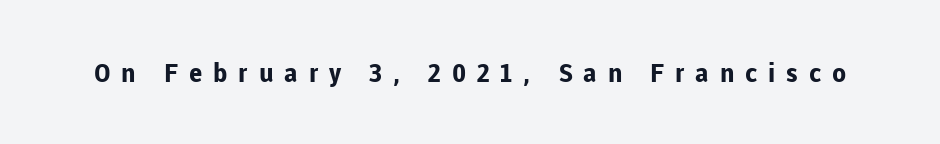
Q: Is the text bold? A: Yes.
Q: Is the text italic (slanted)? A: No, it is upright.
Q: Is the text underlined? A: No.
Q: Is the spacing between letters normal or unusually wide? A: Unusually wide.
